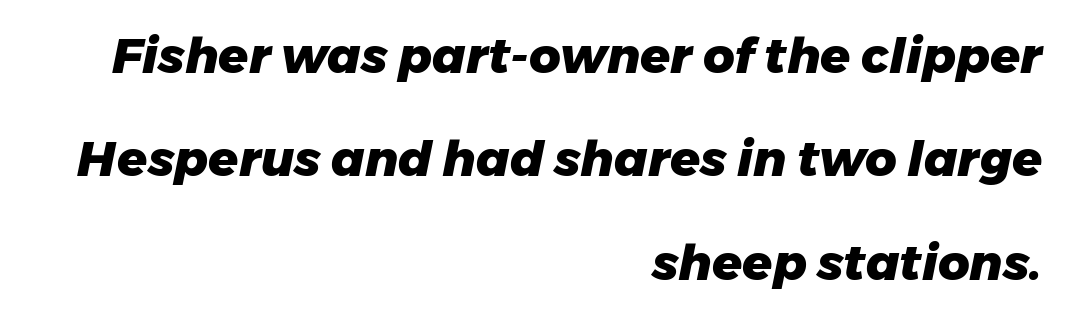
The image shows 49 px heavy type, italic (leaning right); set right-aligned, loose line spacing (2.11x), normal letter spacing, not underlined; low stroke contrast and a medium x-height.
